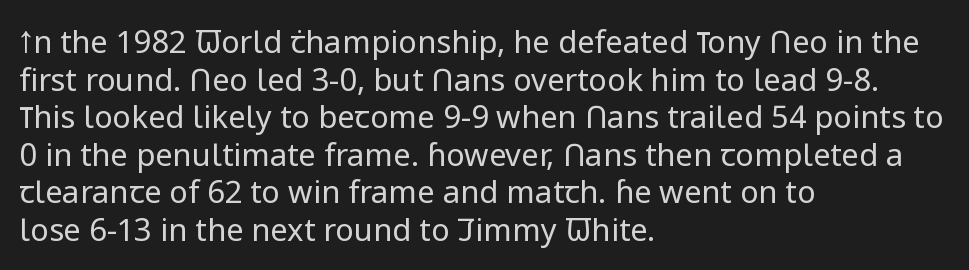
{"serif": "no", "italic": "no", "bold": "no", "weight": "regular", "width": "normal", "stroke_contrast": "low", "x_height": "medium", "monospaced": "no", "underline": "no", "align": "left", "line_spacing_ratio": 1.21, "letter_spacing": "normal", "letter_spacing_em": 0.0, "glyph_px": 31}
